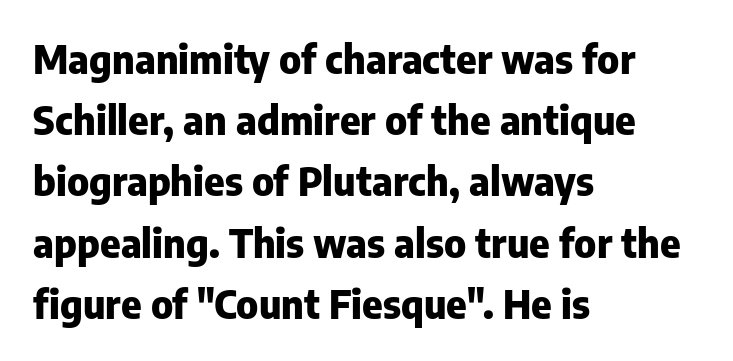
{"serif": "no", "italic": "no", "bold": "yes", "weight": "heavy", "width": "normal", "stroke_contrast": "low", "x_height": "medium", "monospaced": "no", "underline": "no", "align": "left", "line_spacing": "normal", "line_spacing_ratio": 1.57, "letter_spacing": "normal", "letter_spacing_em": 0.0, "glyph_px": 39}
